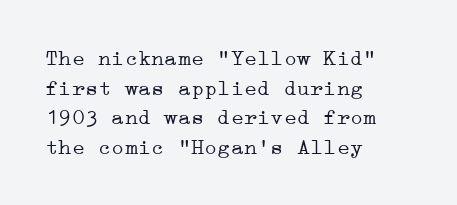
The image shows 22 px text type, upright; set left-aligned, normal line spacing (1.35x), normal letter spacing, not underlined.
